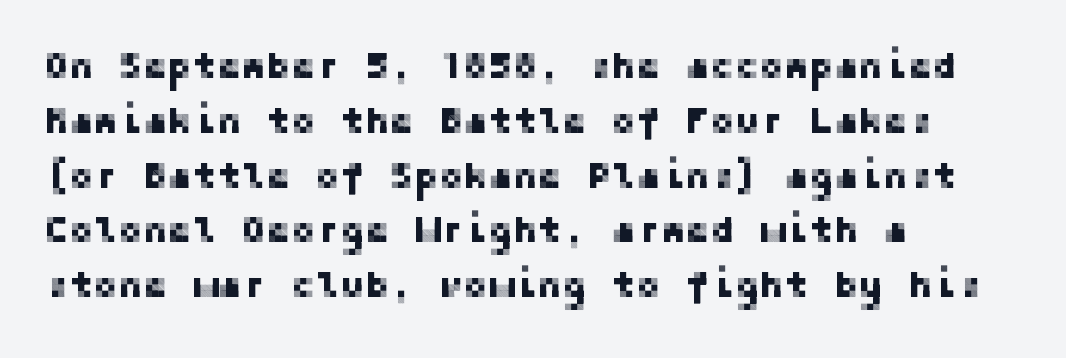
The image shows 37 px sans-serif type, upright; set left-aligned, normal line spacing (1.48x), normal letter spacing, not underlined; low stroke contrast and a medium x-height.
